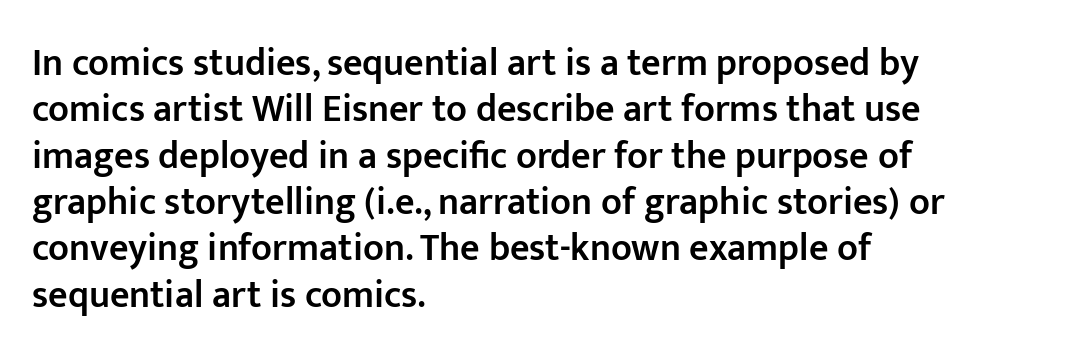
The type sits square on the baseline with zero lean. Font category for this specimen: sans-serif. Default kerning and tracking; the words read as compact shapes. Looks like regular typesetting: each glyph gets only the width it needs.
